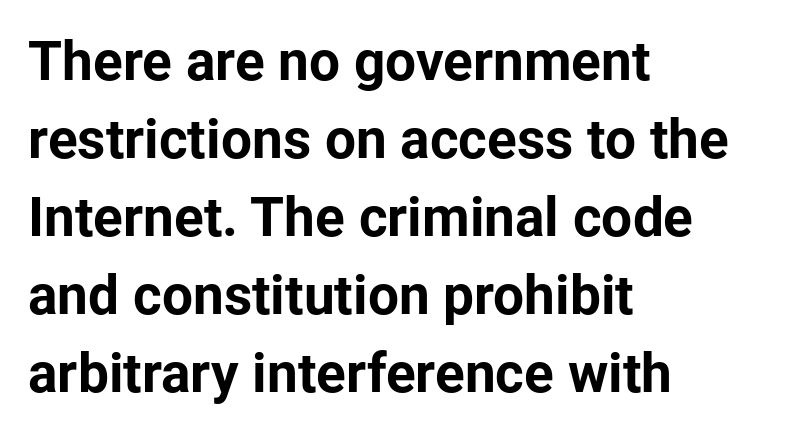
The image shows 55 px bold sans-serif type, upright; set left-aligned, normal line spacing (1.42x), normal letter spacing, not underlined; low stroke contrast and a medium x-height.
